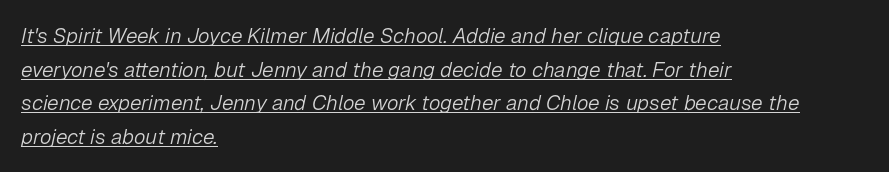
This sample uses plain, unmodified letter spacing. Compared with typical paragraphs, the rows here are spaced about the same. Slanted lettering throughout. No chunkiness to these letters — they're not bold. In designer terms, the underline attribute is active on this setting.
